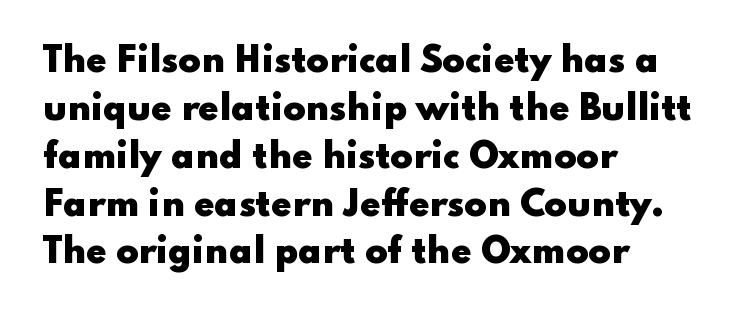
Note the varied advance widths — an 'i' is clearly narrower than an 'm'. Set as a true bold cut, around the 700 mark. Layout note: lines flush left. Tracking here is standard; glyphs follow each other at the usual distance.
